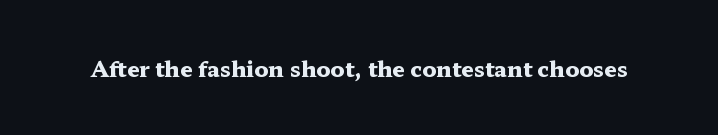
Q: Is the text bold? A: Yes.
Q: Is the text italic (slanted)? A: No, it is upright.
Q: Is the text underlined? A: No.
Q: Is the spacing between letters normal or unusually wide? A: Normal.
